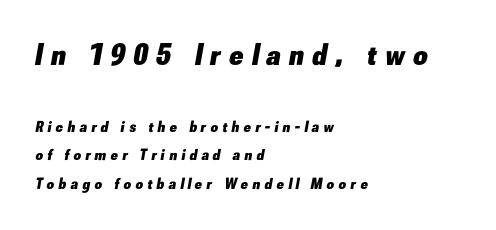
The image shows 31 px heavy type, italic (leaning right); set left-aligned, line spacing 1.8x, unusually wide letter spacing (+0.28 em), not underlined; the first (top) block is 1.94x larger; low stroke contrast and a small x-height.
